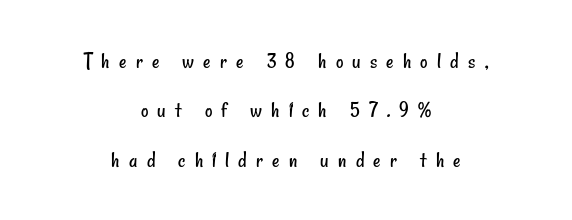
A bare baseline throughout the passage. Weight: not bold — regular or lighter. The rag falls on both sides of this text block equally. A typesetter would call this leading open, well beyond the default. Observe the wide spacing: letters keep a clear distance from each other.
